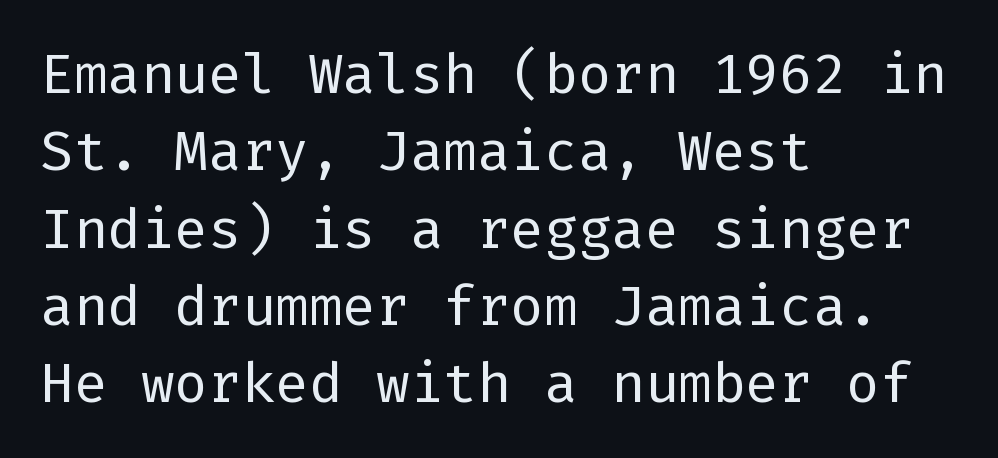
The image shows 56 px regular-weight sans-serif type, upright; set left-aligned, normal line spacing (1.38x), normal letter spacing, not underlined; low stroke contrast and a medium x-height.
